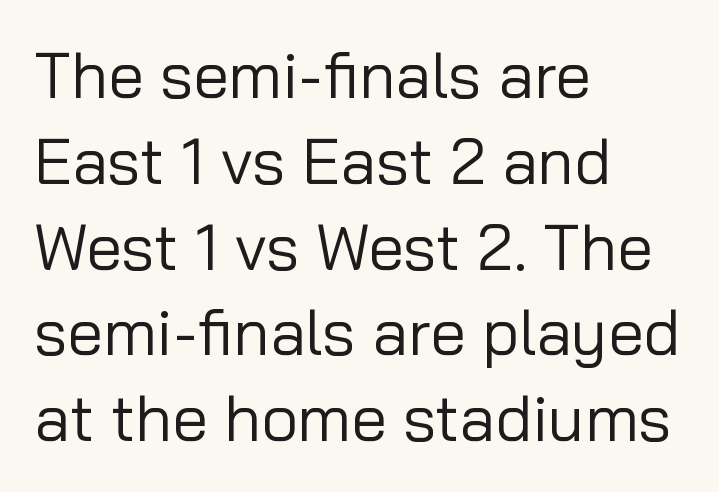
Q: Is the text bold? A: No.
Q: Is the text italic (slanted)? A: No, it is upright.
Q: Is the typeface a serif or a sans-serif typeface? A: Sans-serif.
Q: Is the text underlined? A: No.
Q: How is the paragraph aligned? A: Left-aligned.
Q: Is the spacing between letters normal or unusually wide? A: Normal.
Q: Is the spacing between lines tight, normal or loose? A: Normal.
Q: Width (condensed, normal, or wide)? A: Normal.
Q: Stroke contrast? A: Low.
Q: x-height? A: Medium.
Q: Monospaced? A: No.
